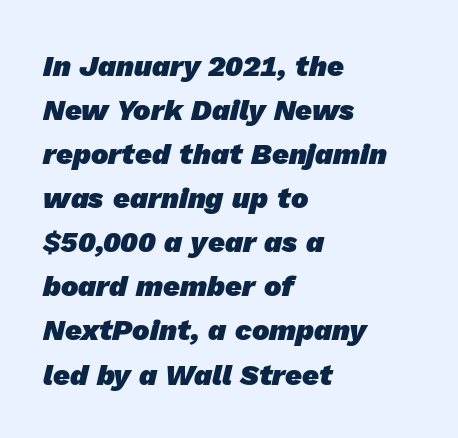
The image shows 29 px heavy sans-serif type; set left-aligned, normal line spacing (1.52x), normal letter spacing, not underlined; low stroke contrast and a medium x-height.
